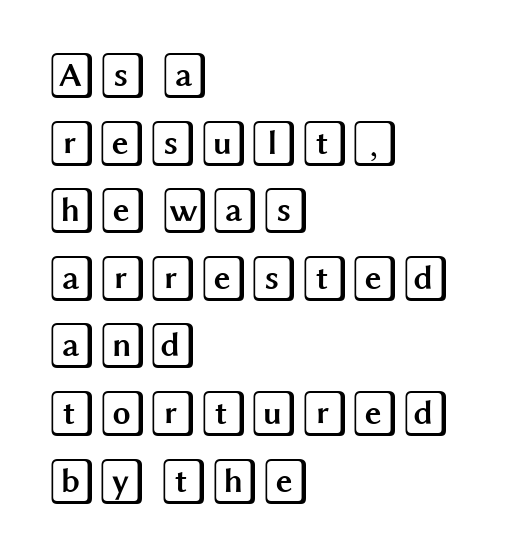
The rendering keeps characters at their native spacing. Descenders are the only things crossing below the line. The block of text has a typical density, with ordinary space between rows. A roman cut, with each character standing at attention.
